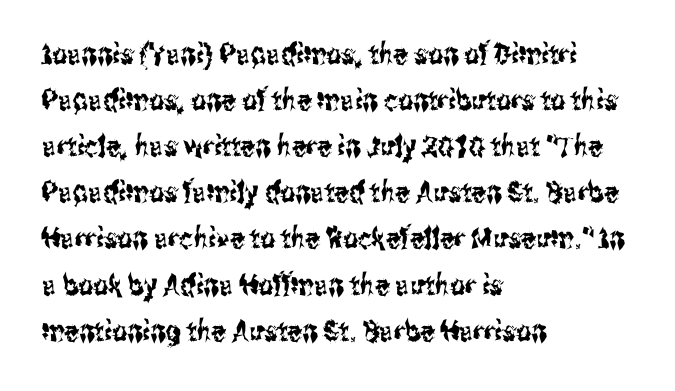
The image shows 29 px condensed sans-serif type, upright; set left-aligned, normal line spacing (1.59x), normal letter spacing, not underlined; medium stroke contrast and a medium x-height.
